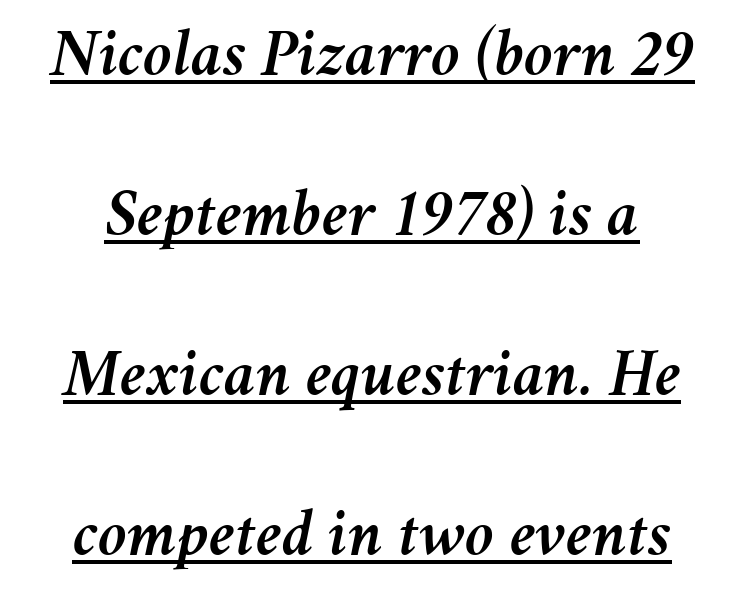
Honestly, the letter spacing is just normal — you wouldn't notice it. There's an unmistakable incline to the writing here. Quick note: interline space is abundant. Here the designer chose a conventional face with non-uniform glyph widths. Emphasis is given by a line drawn under the lettering.
